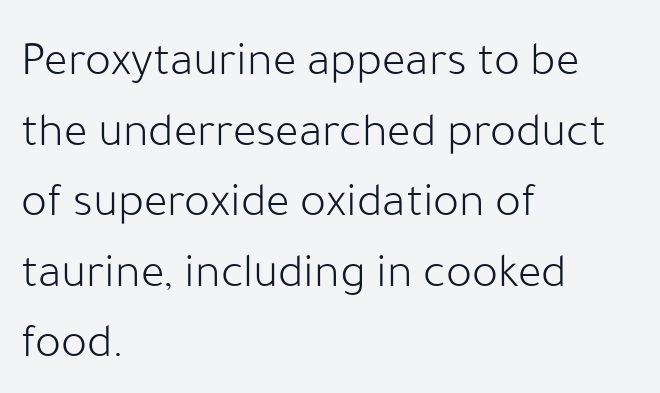
{"serif": "no", "italic": "no", "bold": "no", "weight": "light", "width": "normal", "stroke_contrast": "low", "x_height": "medium", "monospaced": "no", "underline": "no", "align": "left", "line_spacing": "normal", "line_spacing_ratio": 1.44, "letter_spacing": "normal", "letter_spacing_em": 0.0, "glyph_px": 49}
